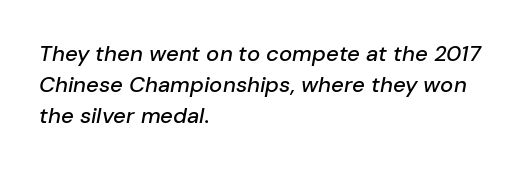
The typography opts for an oblique posture over an upright one. The line texture is even and compact thanks to regular tracking. Each line starts at the same left margin while the right side varies. The rows are spaced the way most documents space them. Beneath every word, the page is bare.
